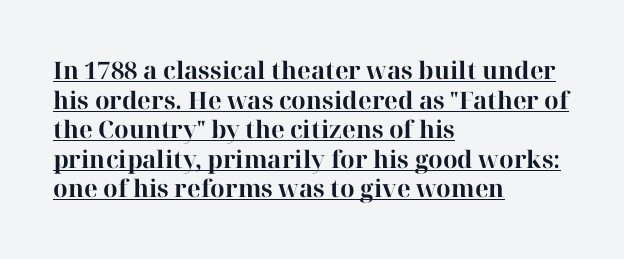
The image shows 24 px bold type, upright; set left-aligned, line spacing 1.23x, normal letter spacing, underlined.
